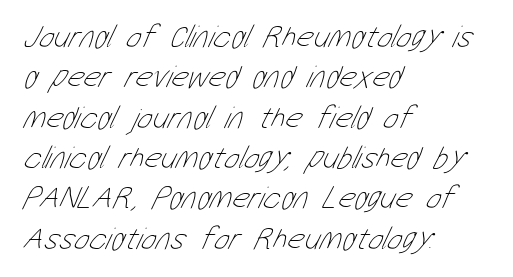
The image shows 32 px thin, condensed type; set left-aligned, normal line spacing (1.26x), normal letter spacing, not underlined; low stroke contrast and a medium x-height.
